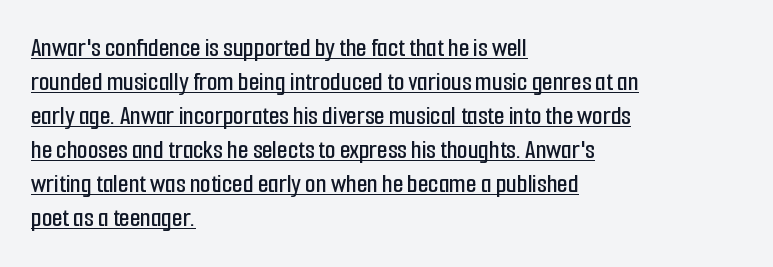
{"italic": "no", "underline": "yes", "align": "left", "line_spacing": "normal", "line_spacing_ratio": 1.26, "letter_spacing": "normal", "letter_spacing_em": 0.0, "glyph_px": 27}
